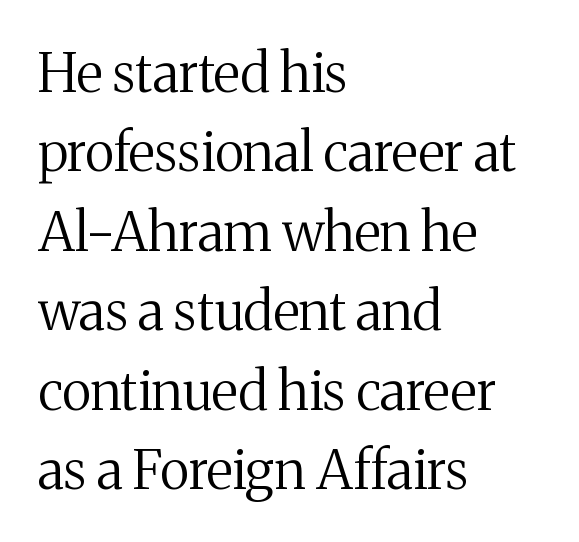
When letters stand straight like this, we call the style roman or upright. Honestly, the row spacing looks completely unremarkable. Note: serifs present on the glyphs. The lines are quadded left.
